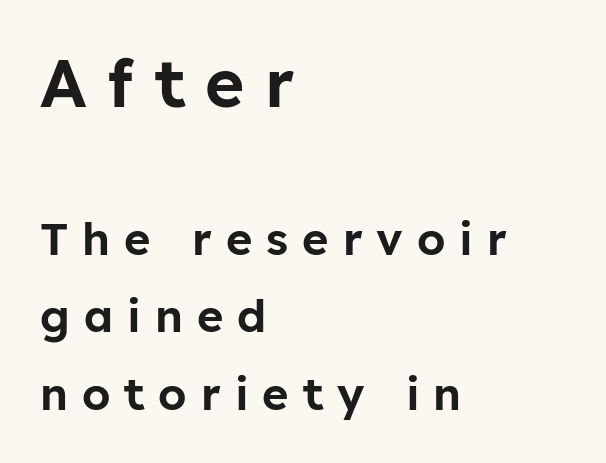
Q: Is the text italic (slanted)? A: No, it is upright.
Q: Is the typeface a serif or a sans-serif typeface? A: Sans-serif.
Q: Is the text underlined? A: No.
Q: How is the paragraph aligned? A: Left-aligned.
Q: Is the spacing between letters normal or unusually wide? A: Unusually wide.
Q: Which block of text is set in a larger size, the first (top) or the second (bottom)? A: The first (top) one.
Q: Width (condensed, normal, or wide)? A: Normal.
Q: Stroke contrast? A: Low.
Q: x-height? A: Medium.
Q: Monospaced? A: No.
